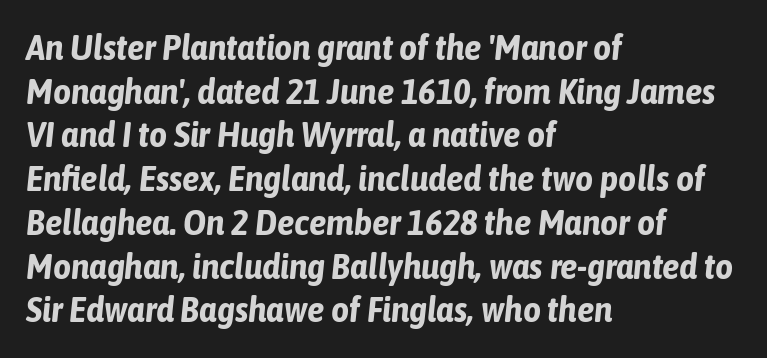
The image shows 35 px bold, condensed type, italic (leaning right); set left-aligned, normal line spacing (1.25x), normal letter spacing, not underlined; low stroke contrast and a medium x-height.
